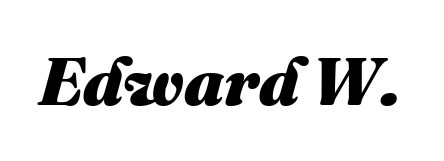
The image shows 68 px heavy type, italic (leaning right); set normal letter spacing, not underlined; medium stroke contrast and a medium x-height.
